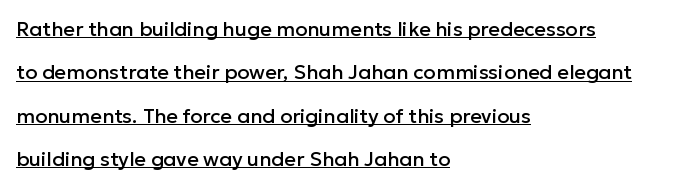
Q: Is the text italic (slanted)? A: No, it is upright.
Q: Is the text underlined? A: Yes.
Q: How is the paragraph aligned? A: Left-aligned.
Q: Is the spacing between letters normal or unusually wide? A: Normal.
Q: Is the spacing between lines tight, normal or loose? A: Loose.
